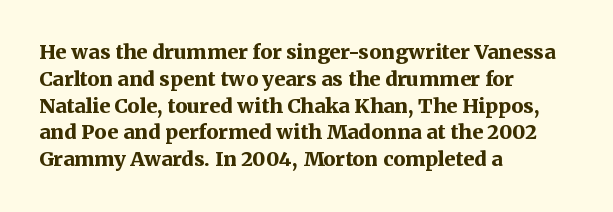
It's the straight-up-and-down kind of type. The letters sit at their default tracking, neither squeezed nor spread. Line starts are locked; line ends wander. This is heavy type, rendered in bold. Baseline-to-baseline distance is the conventional proportion of letter height.
